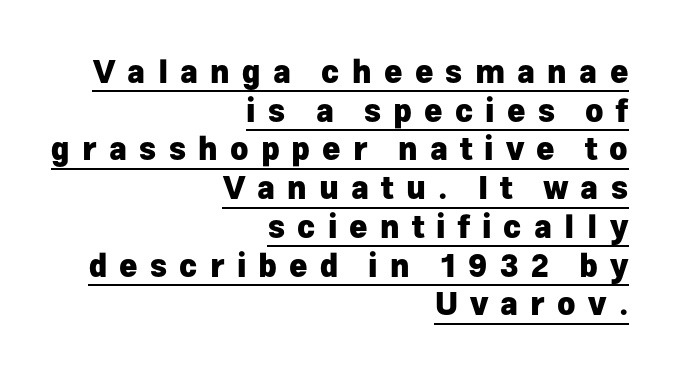
The image shows 31 px heavy sans-serif type, upright; set right-aligned, normal line spacing (1.25x), unusually wide letter spacing (+0.39 em), underlined; low stroke contrast and a medium x-height.
